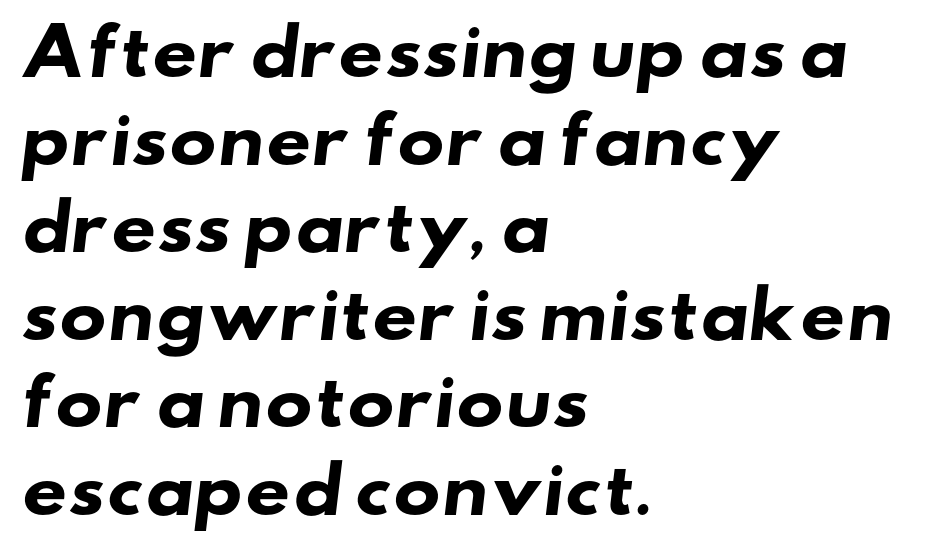
Q: Is the text bold? A: Yes.
Q: Is the typeface a serif or a sans-serif typeface? A: Sans-serif.
Q: Is the text underlined? A: No.
Q: How is the paragraph aligned? A: Left-aligned.
Q: Is the spacing between letters normal or unusually wide? A: Normal.
Q: Is the spacing between lines tight, normal or loose? A: Normal.
Q: Width (condensed, normal, or wide)? A: Wide.
Q: Stroke contrast? A: Low.
Q: x-height? A: Small.
Q: Monospaced? A: No.
